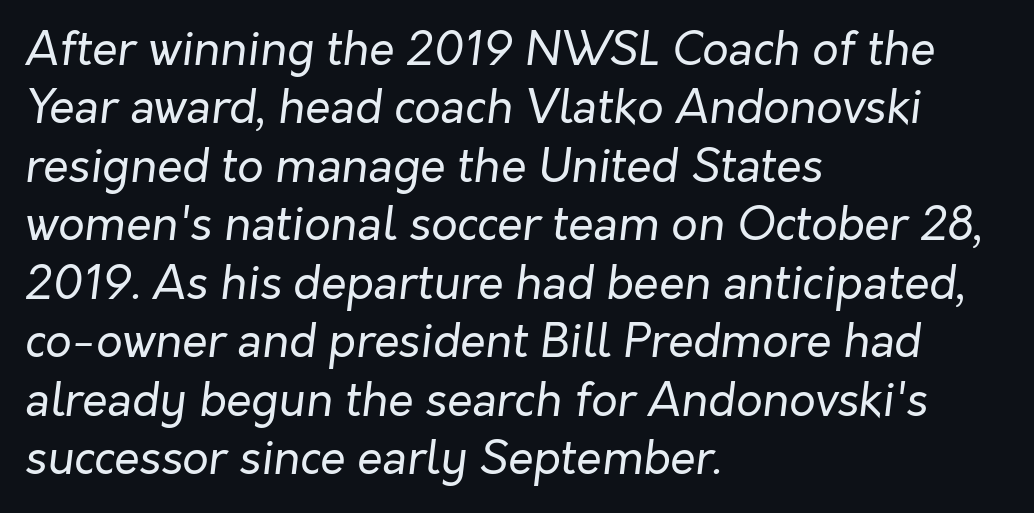
A classic flush-left, rag-right setting is used for this passage. Students, note that the glyphs here touch the page at normal intervals. Slant detected: the letters are inclined. Compared with a typical body face, this is equally light or lighter still. Spacing verdict: proportional, widths tailored to each character.
